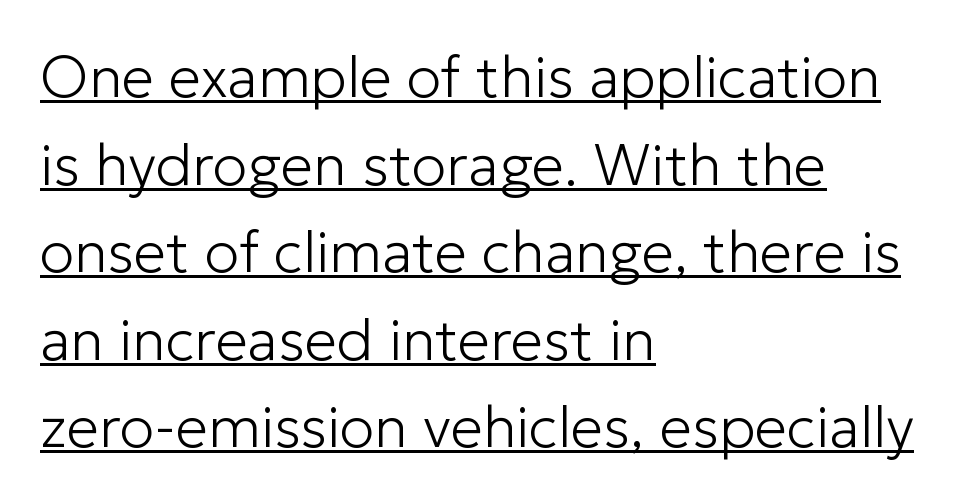
These lines are rendered in a variable-pitch font. Summary of weight: not heavy and not bold. One glance says typical: line gaps are just what's usual. In designer terms, the underline attribute is active on this setting. The type is set solid horizontally, with unmodified tracking.
